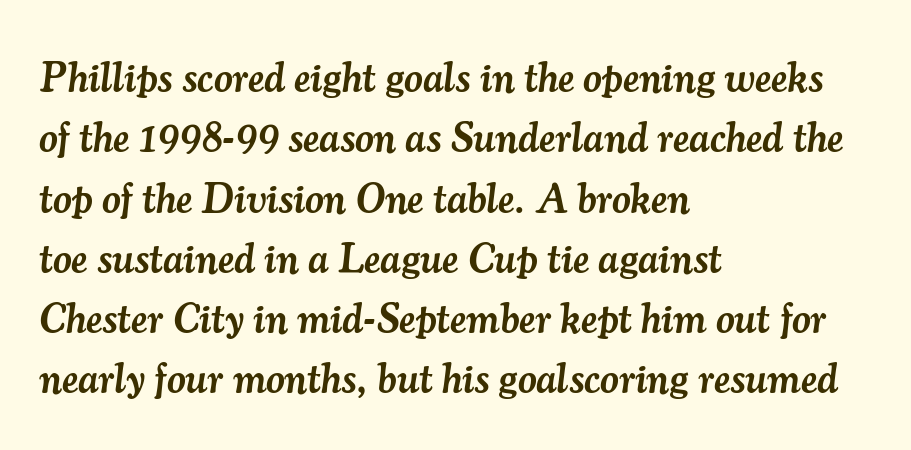
Q: Is the text bold? A: Semi-bold.
Q: Is the text italic (slanted)? A: Yes, it leans right by about 7 degrees.
Q: Is the typeface a serif or a sans-serif typeface? A: Serif.
Q: Is the text underlined? A: No.
Q: How is the paragraph aligned? A: Left-aligned.
Q: Is the spacing between letters normal or unusually wide? A: Normal.
Q: Is the spacing between lines tight, normal or loose? A: Normal.
Q: Width (condensed, normal, or wide)? A: Normal.
Q: Stroke contrast? A: Medium.
Q: x-height? A: Small.
Q: Monospaced? A: No.
